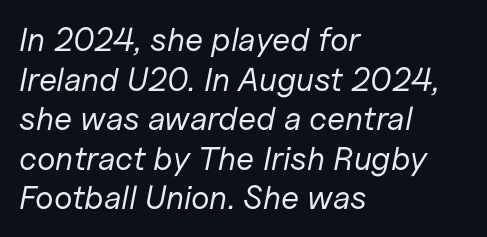
{"italic": "yes", "lean": "right", "slant_degrees": 11, "bold": "no", "weight": "regular", "width": "normal", "stroke_contrast": "low", "x_height": "medium", "monospaced": "no", "underline": "no", "align": "left", "line_spacing_ratio": 1.2, "letter_spacing": "normal", "letter_spacing_em": 0.0, "glyph_px": 33}
